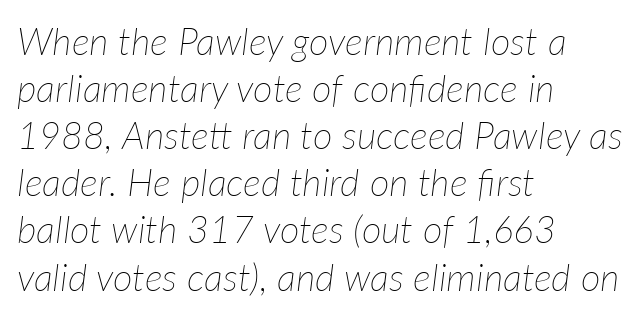
Q: Is the text bold? A: No.
Q: Is the text italic (slanted)? A: Yes, it leans right by about 7 degrees.
Q: Is the text underlined? A: No.
Q: How is the paragraph aligned? A: Left-aligned.
Q: Is the spacing between letters normal or unusually wide? A: Normal.
Q: Width (condensed, normal, or wide)? A: Normal.
Q: Stroke contrast? A: Low.
Q: x-height? A: Medium.
Q: Monospaced? A: No.
